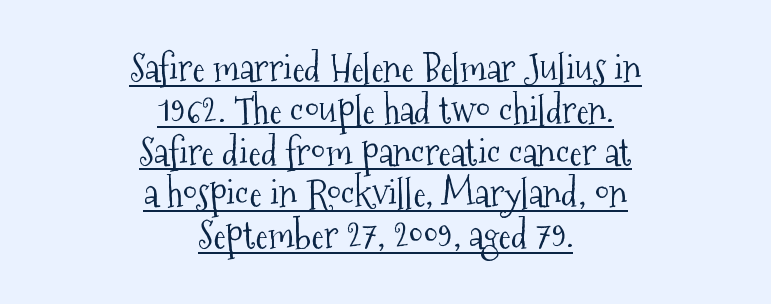
The image shows 38 px light, condensed serif type, upright; set centered, tight line spacing (1.1x), normal letter spacing, underlined; medium stroke contrast and a medium x-height.
